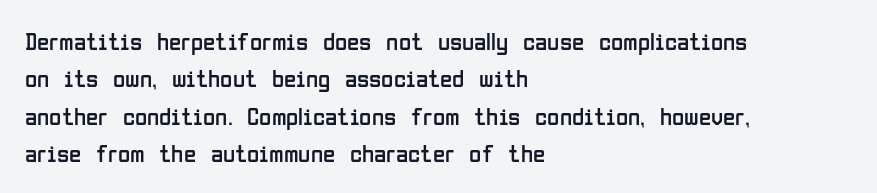
{"italic": "no", "bold": "no", "underline": "no", "align": "left", "line_spacing": "normal", "line_spacing_ratio": 1.5, "letter_spacing": "normal", "letter_spacing_em": 0.0, "glyph_px": 25}
